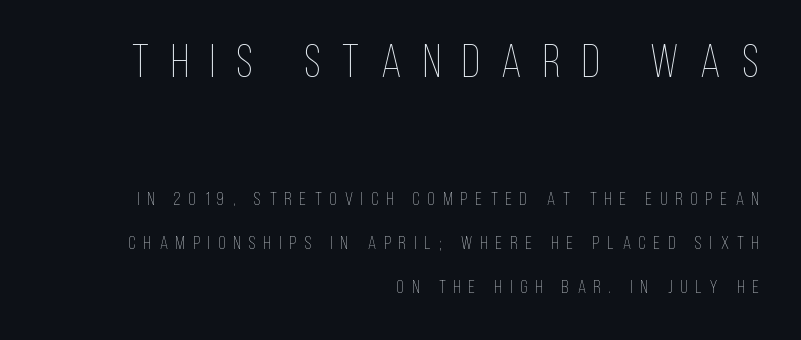
{"italic": "no", "bold": "no", "weight": "thin", "width": "condensed", "stroke_contrast": "low", "x_height": "large", "monospaced": "no", "underline": "no", "align": "right", "line_spacing": "loose", "line_spacing_ratio": 2.44, "letter_spacing": "wide", "letter_spacing_em": 0.47, "larger_block": "first", "size_ratio": 2.56, "glyph_px": 46}
